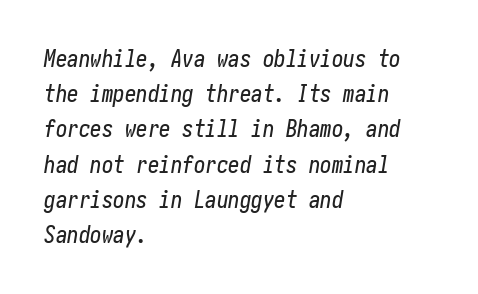
{"italic": "yes", "lean": "right", "slant_degrees": 10, "underline": "no", "align": "left", "line_spacing": "normal", "line_spacing_ratio": 1.53, "letter_spacing": "normal", "letter_spacing_em": 0.0, "glyph_px": 23}
